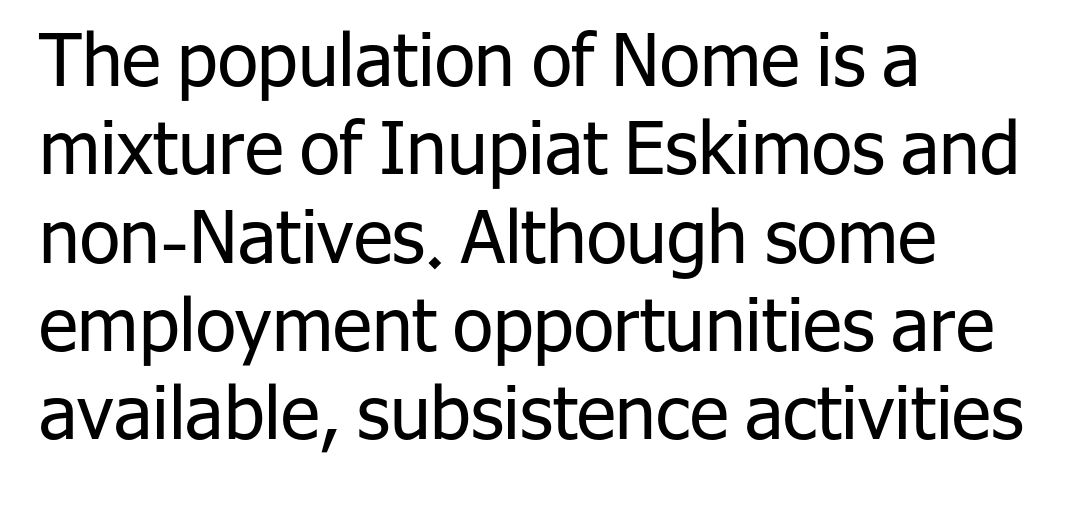
The image shows 73 px regular-weight sans-serif type, upright; set left-aligned, line spacing 1.21x, normal letter spacing, not underlined; low stroke contrast and a medium x-height.
